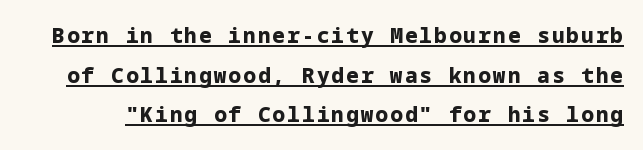
{"italic": "no", "bold": "yes", "underline": "yes", "line_spacing_ratio": 1.89, "glyph_px": 21}
